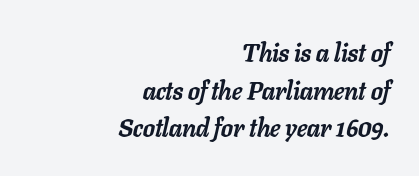
{"italic": "yes", "lean": "right", "slant_degrees": 11, "bold": "yes", "underline": "no", "align": "right", "line_spacing": "normal", "line_spacing_ratio": 1.51, "letter_spacing": "normal", "letter_spacing_em": 0.0, "glyph_px": 25}
